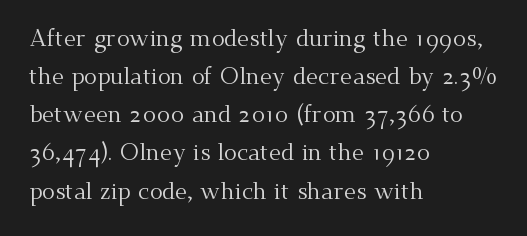
Is there much room between lines? A standard amount, neither cramped nor airy. A roman cut, with each character standing at attention. How are the letters spaced? Ordinarily, with no added tracking. This rendering features lettering with no underline. The paragraph shown leans on its left margin. The weight tops out at a normal text grade.
